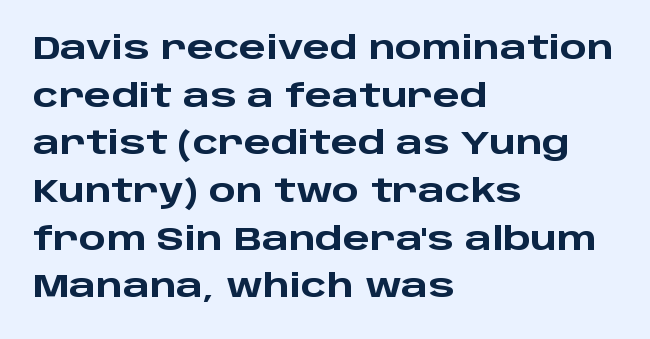
{"serif": "no", "italic": "no", "bold": "yes", "weight": "heavy", "width": "wide", "stroke_contrast": "low", "x_height": "large", "monospaced": "no", "underline": "no", "align": "left", "line_spacing": "normal", "line_spacing_ratio": 1.49, "letter_spacing": "normal", "letter_spacing_em": 0.0, "glyph_px": 32}
